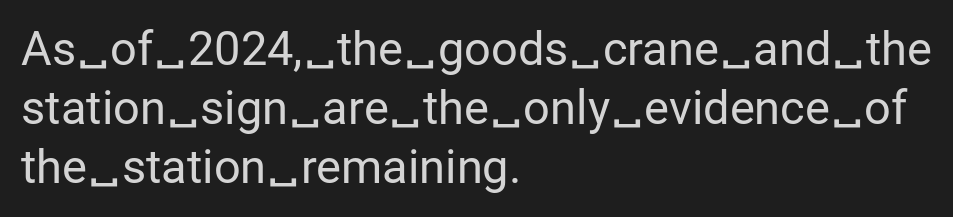
The image shows 47 px regular-weight sans-serif type, upright; set left-aligned, normal line spacing (1.26x), normal letter spacing, not underlined; low stroke contrast and a medium x-height.
